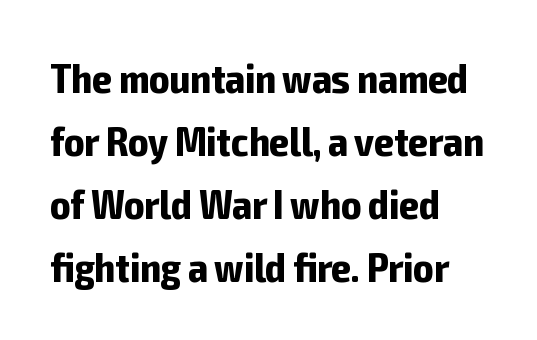
{"serif": "no", "italic": "no", "bold": "yes", "weight": "bold", "width": "condensed", "stroke_contrast": "low", "x_height": "medium", "monospaced": "no", "underline": "no", "align": "left", "line_spacing": "normal", "line_spacing_ratio": 1.5, "letter_spacing": "normal", "letter_spacing_em": 0.0, "glyph_px": 42}
